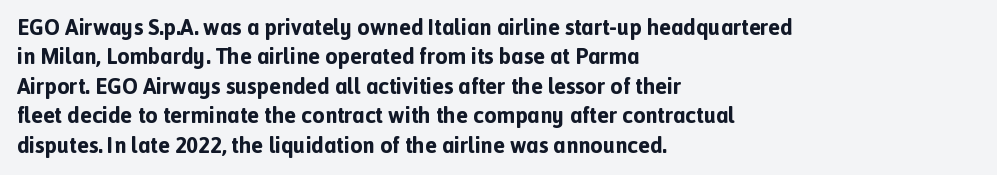
The vertical gap from one line to the next is medium. The rendering uses a bold face; every stroke is thick and dark. When letters stand straight like this, we call the style roman or upright. A typesetter would call this zero additional tracking.
